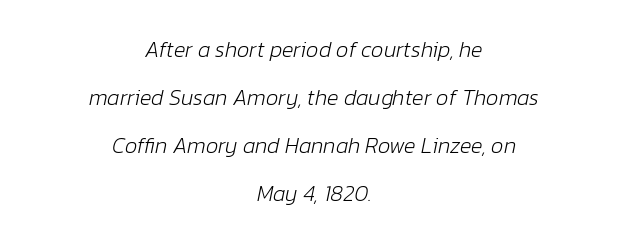
{"italic": "yes", "lean": "right", "slant_degrees": 12, "bold": "no", "underline": "no", "align": "center", "line_spacing": "loose", "line_spacing_ratio": 2.18, "letter_spacing": "normal", "letter_spacing_em": 0.0, "glyph_px": 22}
